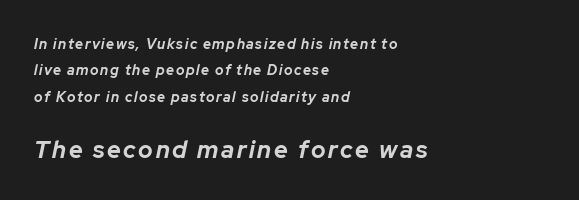
Typeset ragged right — the left edge is the straight one. Set as a true bold cut, around the 700 mark. If you drew a line through each stem, it would be angled. Glance below the letters and you will spot only blank space.
